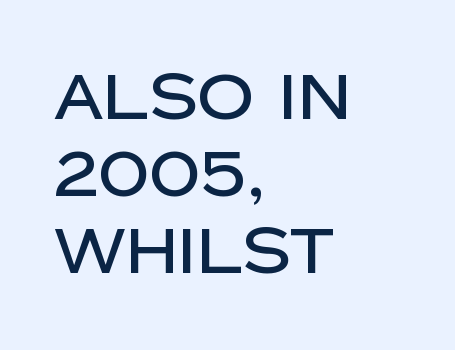
{"serif": "no", "italic": "no", "width": "normal", "stroke_contrast": "low", "x_height": "large", "monospaced": "no", "underline": "no", "align": "left", "line_spacing_ratio": 1.22, "letter_spacing": "normal", "letter_spacing_em": 0.0, "glyph_px": 63}
